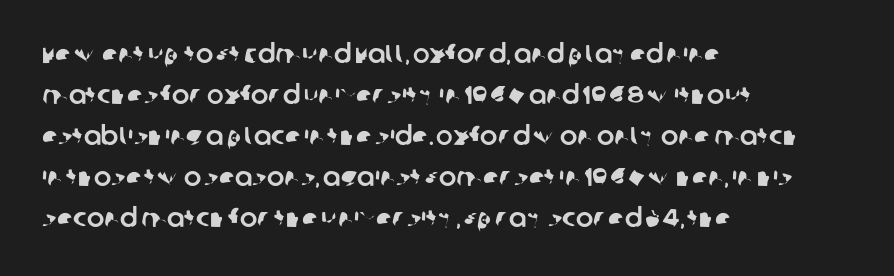
Q: Is the text underlined? A: No.
Q: How is the paragraph aligned? A: Left-aligned.
Q: Is the spacing between letters normal or unusually wide? A: Normal.
Q: Is the spacing between lines tight, normal or loose? A: Normal.
